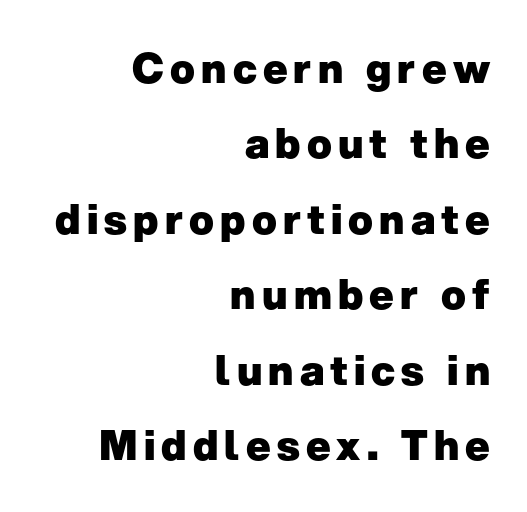
Q: Is the text bold? A: Yes.
Q: Is the text italic (slanted)? A: No, it is upright.
Q: Is the typeface a serif or a sans-serif typeface? A: Sans-serif.
Q: Is the text underlined? A: No.
Q: How is the paragraph aligned? A: Right-aligned.
Q: Width (condensed, normal, or wide)? A: Normal.
Q: Stroke contrast? A: Low.
Q: x-height? A: Medium.
Q: Monospaced? A: No.
